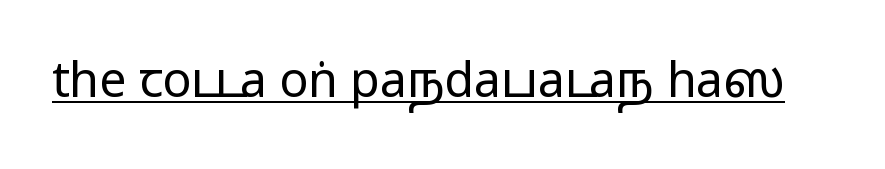
A typesetter would call this proportional, since set widths differ per character. Think standard paragraph weight, or any step lighter than that. The face used here appears with an underline applied. The gaps between neighbouring characters are ordinary and unremarkable. Rendered with straight, roman letterforms.
